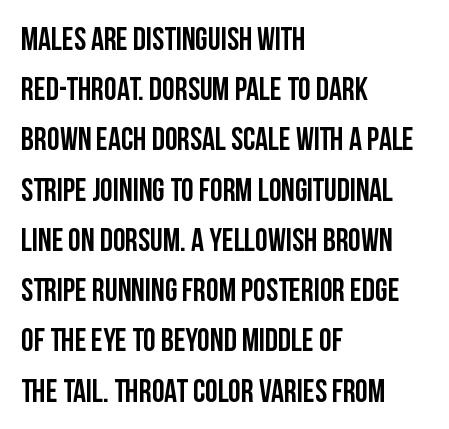
The image shows 32 px semibold, condensed sans-serif type, upright; set left-aligned, normal line spacing (1.57x), normal letter spacing, not underlined; low stroke contrast and a large x-height.
